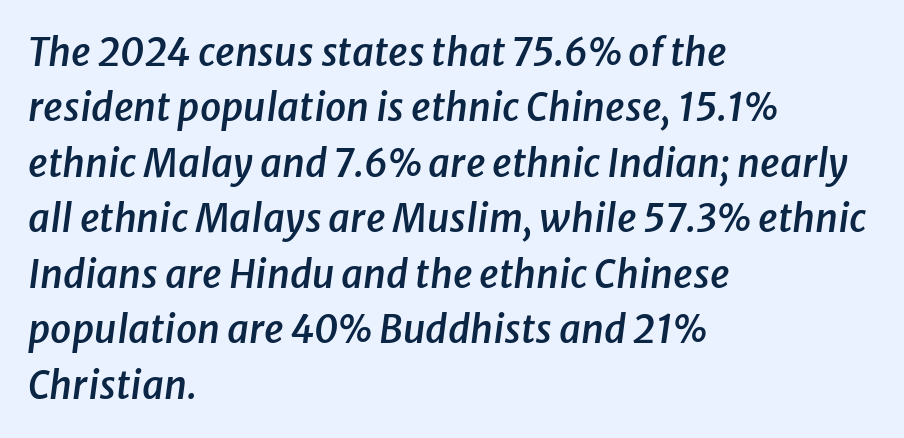
Is this a fixed-width face? No — the glyphs have proportional, varying widths. If you drew a ruler down the left edge, every line would touch it. Rendered with sloped, italic letterforms. Quick note: underline off. Letter spacing: default.
